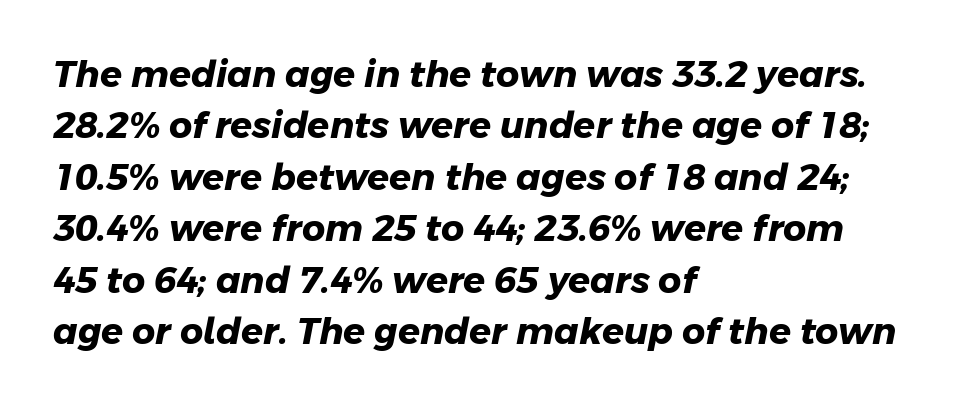
{"serif": "no", "bold": "yes", "weight": "heavy", "width": "normal", "stroke_contrast": "low", "x_height": "medium", "monospaced": "no", "underline": "no", "align": "left", "line_spacing": "normal", "line_spacing_ratio": 1.43, "letter_spacing": "normal", "letter_spacing_em": 0.0, "glyph_px": 36}
